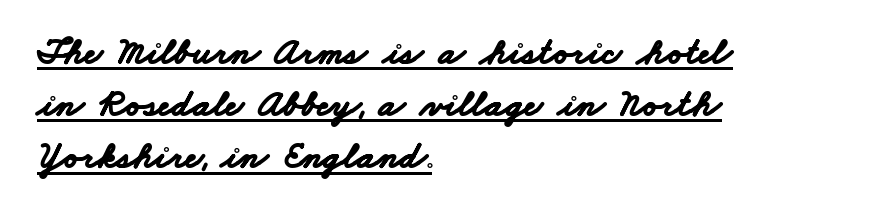
Q: Is the text bold? A: Yes.
Q: Is the typeface a serif or a sans-serif typeface? A: Sans-serif.
Q: Is the text underlined? A: Yes.
Q: How is the paragraph aligned? A: Left-aligned.
Q: Is the spacing between letters normal or unusually wide? A: Normal.
Q: Is the spacing between lines tight, normal or loose? A: Normal.
Q: Width (condensed, normal, or wide)? A: Wide.
Q: Stroke contrast? A: Low.
Q: x-height? A: Small.
Q: Monospaced? A: No.
